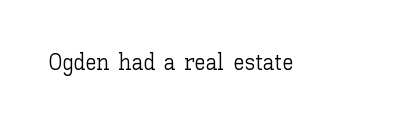
Q: Is the text bold? A: No.
Q: Is the text italic (slanted)? A: No, it is upright.
Q: Is the text underlined? A: No.
Q: Is the spacing between letters normal or unusually wide? A: Normal.
